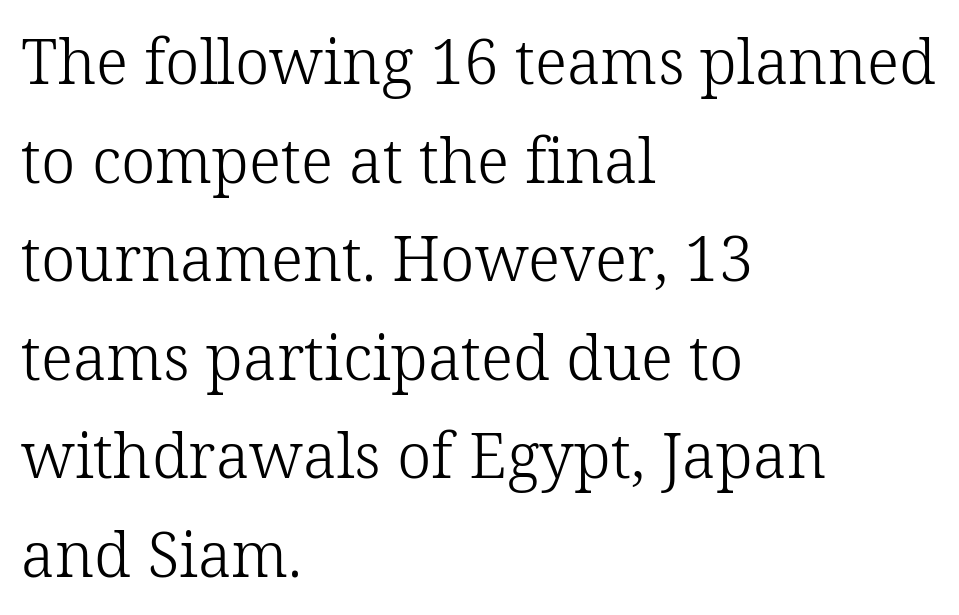
Q: Is the text bold? A: No.
Q: Is the text italic (slanted)? A: No, it is upright.
Q: Is the typeface a serif or a sans-serif typeface? A: Serif.
Q: Is the text underlined? A: No.
Q: How is the paragraph aligned? A: Left-aligned.
Q: Is the spacing between letters normal or unusually wide? A: Normal.
Q: Is the spacing between lines tight, normal or loose? A: Normal.
Q: Width (condensed, normal, or wide)? A: Normal.
Q: Stroke contrast? A: Low.
Q: x-height? A: Medium.
Q: Monospaced? A: No.
